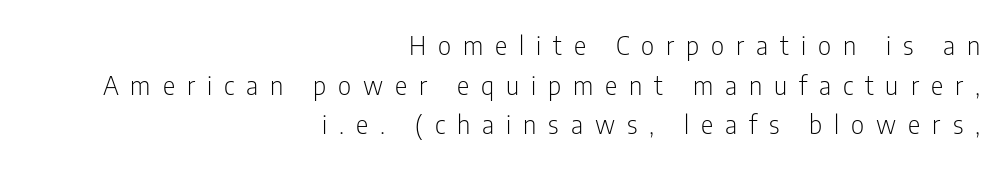
{"italic": "no", "bold": "no", "underline": "no", "align": "right", "line_spacing": "normal", "line_spacing_ratio": 1.52, "letter_spacing": "wide", "letter_spacing_em": 0.46, "glyph_px": 26}
